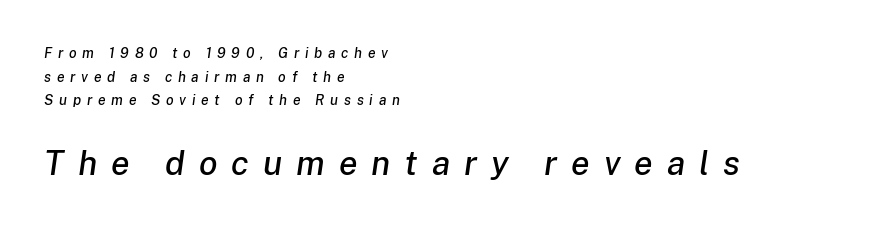
{"italic": "yes", "lean": "right", "slant_degrees": 8, "width": "normal", "stroke_contrast": "low", "x_height": "medium", "monospaced": "no", "underline": "no", "align": "left", "line_spacing": "normal", "line_spacing_ratio": 1.68, "letter_spacing": "wide", "letter_spacing_em": 0.41, "larger_block": "second", "size_ratio": 2.43, "glyph_px": 34}
